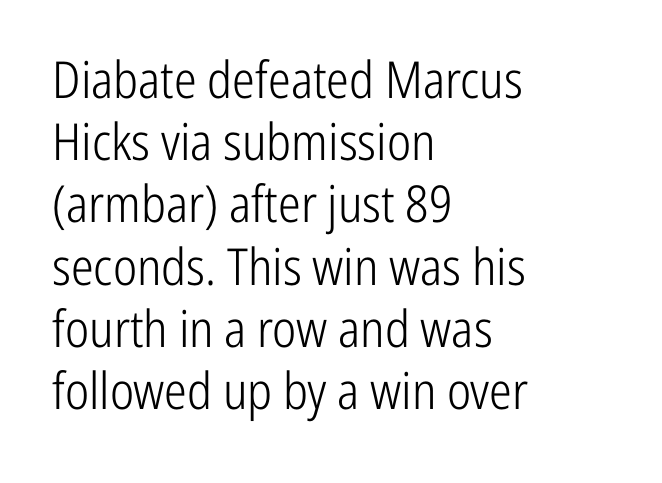
Q: Is the text bold? A: No.
Q: Is the text italic (slanted)? A: No, it is upright.
Q: Is the typeface a serif or a sans-serif typeface? A: Sans-serif.
Q: Is the text underlined? A: No.
Q: How is the paragraph aligned? A: Left-aligned.
Q: Is the spacing between letters normal or unusually wide? A: Normal.
Q: Width (condensed, normal, or wide)? A: Condensed.
Q: Stroke contrast? A: Low.
Q: x-height? A: Medium.
Q: Monospaced? A: No.
